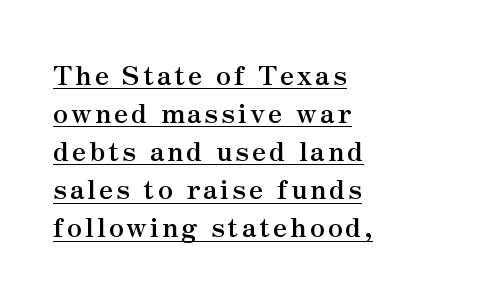
{"italic": "no", "bold": "yes", "underline": "yes", "align": "left", "line_spacing": "normal", "line_spacing_ratio": 1.41, "glyph_px": 27}
